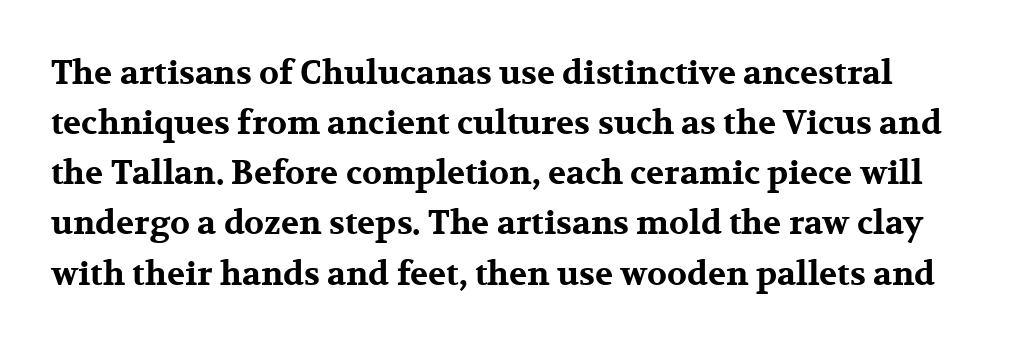
Any mark beneath the type? The region is blank. The face used here is proportionally spaced, like ordinary book or web type. Tracking here is standard; glyphs follow each other at the usual distance. Normally led — the rows are evenly, conventionally spaced.
